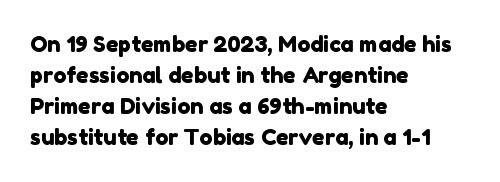
Q: Is the text underlined? A: No.
Q: How is the paragraph aligned? A: Left-aligned.
Q: Is the spacing between letters normal or unusually wide? A: Normal.
Q: Is the spacing between lines tight, normal or loose? A: Normal.
